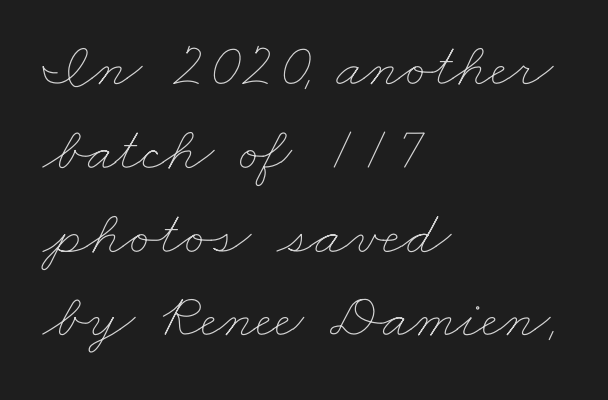
{"bold": "no", "weight": "thin", "width": "wide", "stroke_contrast": "low", "x_height": "small", "monospaced": "no", "underline": "no", "align": "left", "line_spacing": "normal", "line_spacing_ratio": 1.33, "letter_spacing": "normal", "letter_spacing_em": 0.0, "glyph_px": 63}
